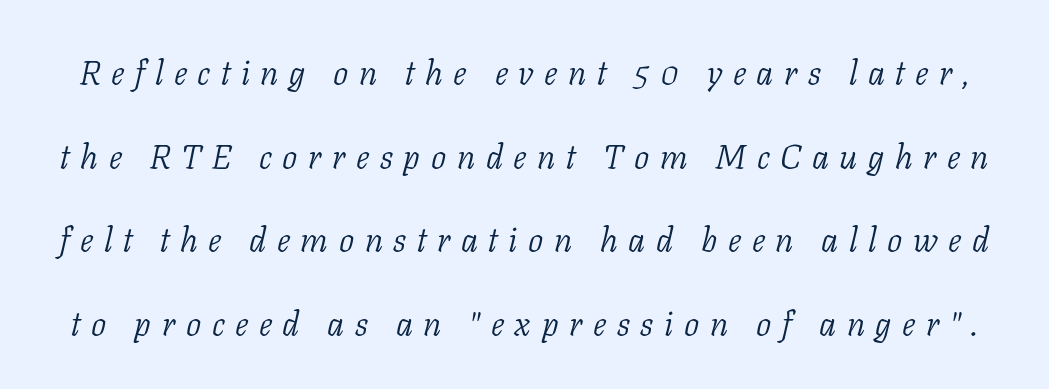
Note: serifs present on the glyphs. A typesetter would mark this as italic. A clean baseline with only descenders dipping below it. Looks like regular typesetting: each glyph gets only the width it needs. If you measured baseline to baseline, you'd find a long distance. Ink coverage per letter is moderate at most.
